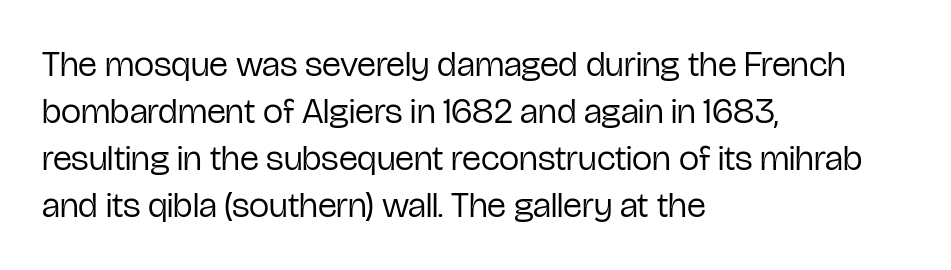
Q: Is the text bold? A: No.
Q: Is the text italic (slanted)? A: No, it is upright.
Q: Is the typeface a serif or a sans-serif typeface? A: Sans-serif.
Q: Is the text underlined? A: No.
Q: How is the paragraph aligned? A: Left-aligned.
Q: Is the spacing between letters normal or unusually wide? A: Normal.
Q: Is the spacing between lines tight, normal or loose? A: Normal.
Q: Width (condensed, normal, or wide)? A: Condensed.
Q: Stroke contrast? A: Low.
Q: x-height? A: Medium.
Q: Monospaced? A: No.
